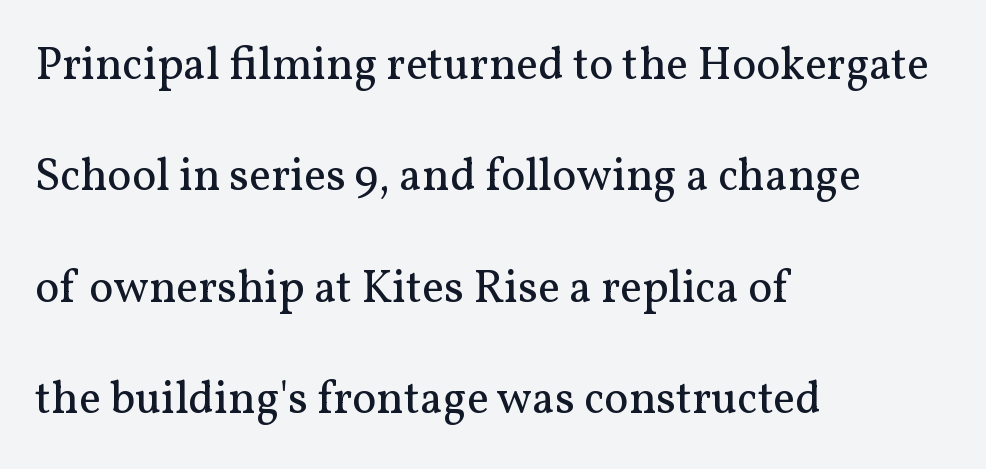
{"serif": "yes", "italic": "no", "bold": "no", "weight": "regular", "width": "normal", "stroke_contrast": "medium", "x_height": "medium", "monospaced": "no", "underline": "no", "align": "left", "line_spacing": "loose", "line_spacing_ratio": 2.42, "letter_spacing": "normal", "letter_spacing_em": 0.0, "glyph_px": 46}
